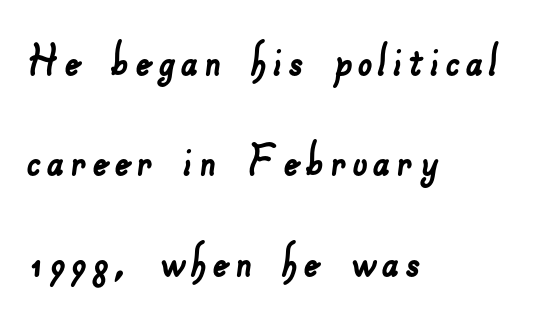
Q: Is the typeface a serif or a sans-serif typeface? A: Sans-serif.
Q: Is the text underlined? A: No.
Q: How is the paragraph aligned? A: Left-aligned.
Q: Is the spacing between lines tight, normal or loose? A: Loose.
Q: Width (condensed, normal, or wide)? A: Normal.
Q: Stroke contrast? A: Low.
Q: x-height? A: Small.
Q: Monospaced? A: No.
